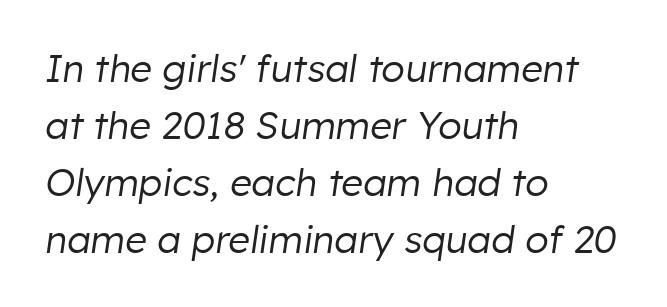
The image shows 38 px regular-weight type, italic (leaning right); set left-aligned, normal line spacing (1.5x), normal letter spacing, not underlined; low stroke contrast and a medium x-height.
